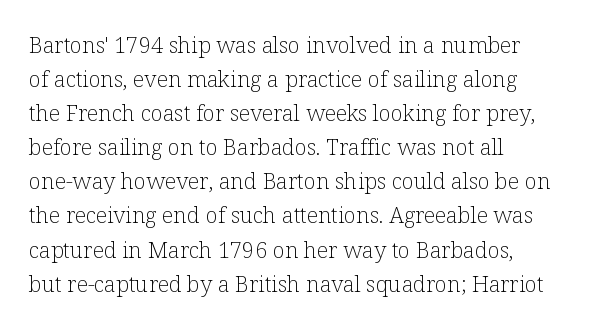
Caption: multi-line text, flush left, ragged right. Rendered with straight, roman letterforms. Beneath every word, the page is bare. Weight: not bold — regular or lighter. Nobody touched the tracking dial on this one. Vertically, the passage feels balanced, rows spaced as you'd expect.
